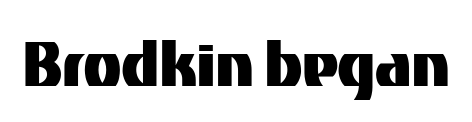
Q: Is the text italic (slanted)? A: No, it is upright.
Q: Is the typeface a serif or a sans-serif typeface? A: Sans-serif.
Q: Is the text underlined? A: No.
Q: Is the spacing between letters normal or unusually wide? A: Normal.
Q: Width (condensed, normal, or wide)? A: Normal.
Q: Stroke contrast? A: Medium.
Q: x-height? A: Medium.
Q: Monospaced? A: No.
